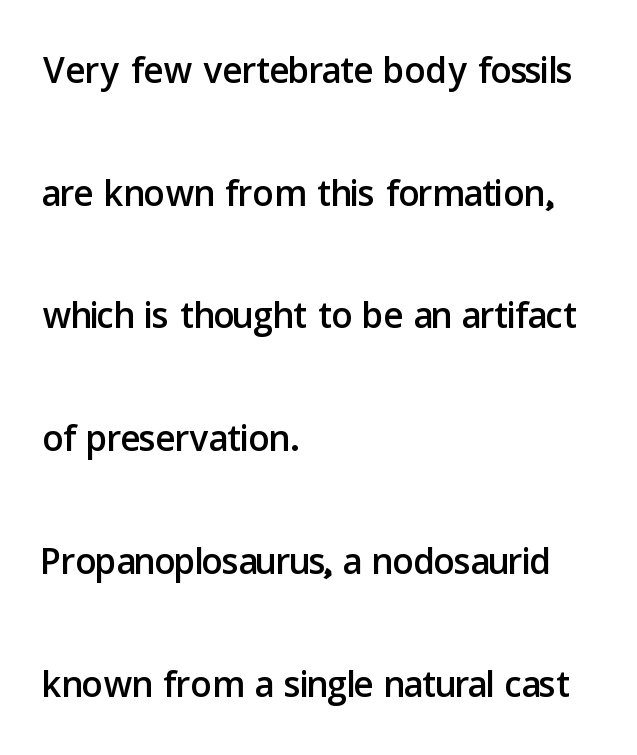
Q: Is the text italic (slanted)? A: No, it is upright.
Q: Is the typeface a serif or a sans-serif typeface? A: Sans-serif.
Q: Is the text underlined? A: No.
Q: How is the paragraph aligned? A: Left-aligned.
Q: Is the spacing between letters normal or unusually wide? A: Normal.
Q: Is the spacing between lines tight, normal or loose? A: Loose.
Q: Width (condensed, normal, or wide)? A: Normal.
Q: Stroke contrast? A: Low.
Q: x-height? A: Medium.
Q: Monospaced? A: No.
